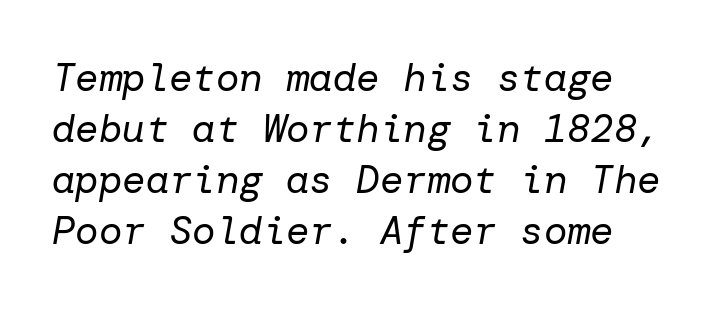
Q: Is the text bold? A: No.
Q: Is the text italic (slanted)? A: Yes, it leans right by about 10 degrees.
Q: Is the text underlined? A: No.
Q: Is the spacing between letters normal or unusually wide? A: Normal.
Q: Is the spacing between lines tight, normal or loose? A: Normal.
Q: Width (condensed, normal, or wide)? A: Normal.
Q: Stroke contrast? A: Low.
Q: x-height? A: Medium.
